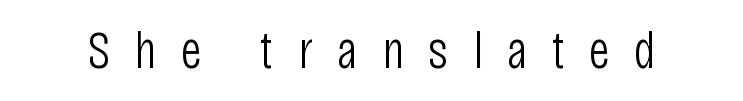
{"serif": "no", "italic": "no", "bold": "no", "weight": "light", "width": "condensed", "stroke_contrast": "low", "x_height": "large", "monospaced": "no", "underline": "no", "letter_spacing": "wide", "letter_spacing_em": 0.46, "glyph_px": 53}
